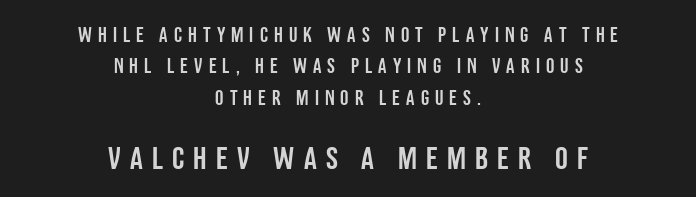
The image shows 32 px condensed sans-serif type, upright; set centered, normal line spacing (1.49x), unusually wide letter spacing (+0.29 em), not underlined; the second (bottom) block is 1.52x larger; low stroke contrast and a large x-height.
